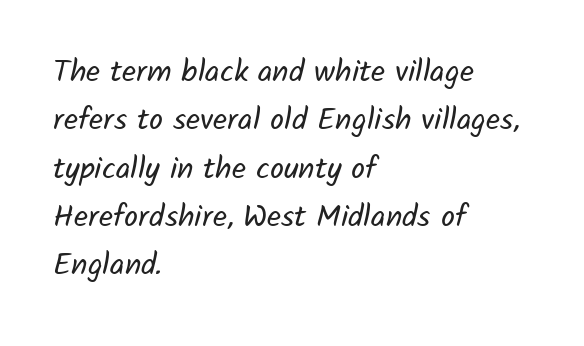
{"serif": "no", "bold": "no", "weight": "regular", "width": "normal", "stroke_contrast": "low", "x_height": "medium", "monospaced": "no", "underline": "no", "align": "left", "line_spacing": "normal", "line_spacing_ratio": 1.56, "letter_spacing": "normal", "letter_spacing_em": 0.0, "glyph_px": 31}
